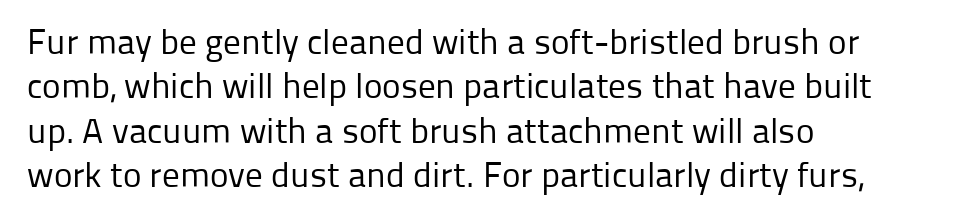
Q: Is the text bold? A: No.
Q: Is the text italic (slanted)? A: No, it is upright.
Q: Is the typeface a serif or a sans-serif typeface? A: Sans-serif.
Q: Is the text underlined? A: No.
Q: How is the paragraph aligned? A: Left-aligned.
Q: Is the spacing between letters normal or unusually wide? A: Normal.
Q: Is the spacing between lines tight, normal or loose? A: Normal.
Q: Width (condensed, normal, or wide)? A: Normal.
Q: Stroke contrast? A: Low.
Q: x-height? A: Medium.
Q: Monospaced? A: No.
